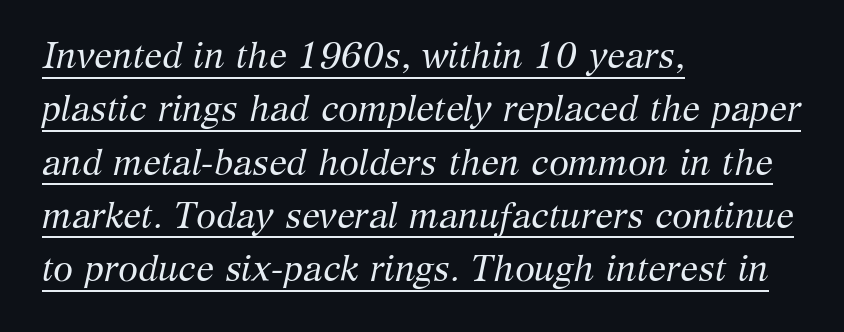
The type is set solid horizontally, with unmodified tracking. The typesetting does not lean heavy: it is not bold. Vertical spacing — default. Note: serifs present on the glyphs. This sample is left-justified, so line endings fall wherever the words run out. Yep, that's italic — everything's leaning.
